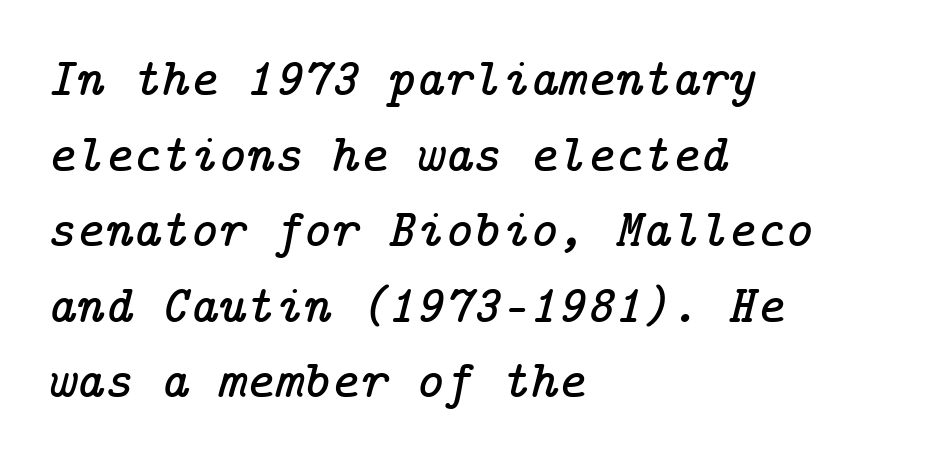
Q: Is the text italic (slanted)? A: Yes, it leans right by about 14 degrees.
Q: Is the typeface a serif or a sans-serif typeface? A: Serif.
Q: Is the text underlined? A: No.
Q: How is the paragraph aligned? A: Left-aligned.
Q: Is the spacing between letters normal or unusually wide? A: Normal.
Q: Is the spacing between lines tight, normal or loose? A: Normal.
Q: Width (condensed, normal, or wide)? A: Normal.
Q: Stroke contrast? A: Low.
Q: x-height? A: Medium.
